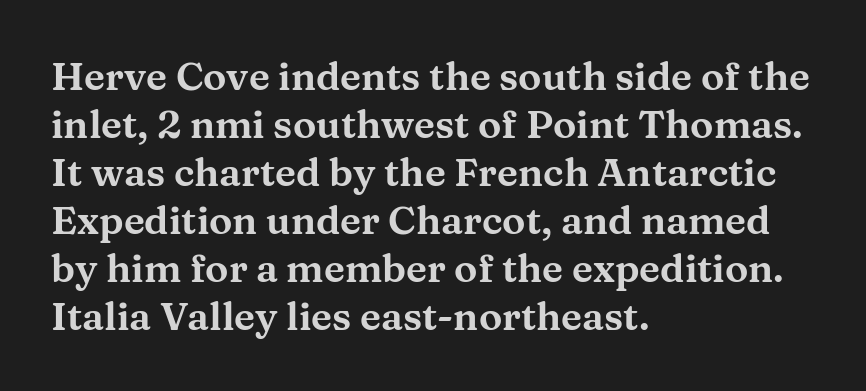
{"serif": "yes", "italic": "no", "width": "wide", "stroke_contrast": "medium", "x_height": "medium", "monospaced": "no", "underline": "no", "align": "left", "line_spacing_ratio": 1.23, "letter_spacing": "normal", "letter_spacing_em": 0.0, "glyph_px": 39}
